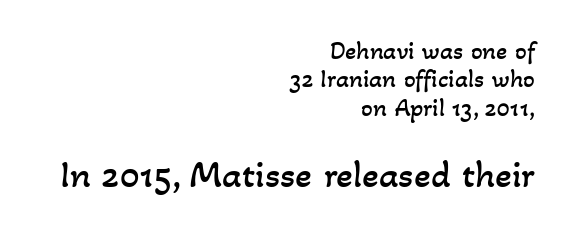
{"bold": "no", "weight": "regular", "width": "normal", "stroke_contrast": "low", "x_height": "small", "monospaced": "no", "underline": "no", "align": "right", "line_spacing": "tight", "line_spacing_ratio": 1.09, "letter_spacing": "normal", "letter_spacing_em": 0.0, "larger_block": "second", "size_ratio": 1.5, "glyph_px": 39}
